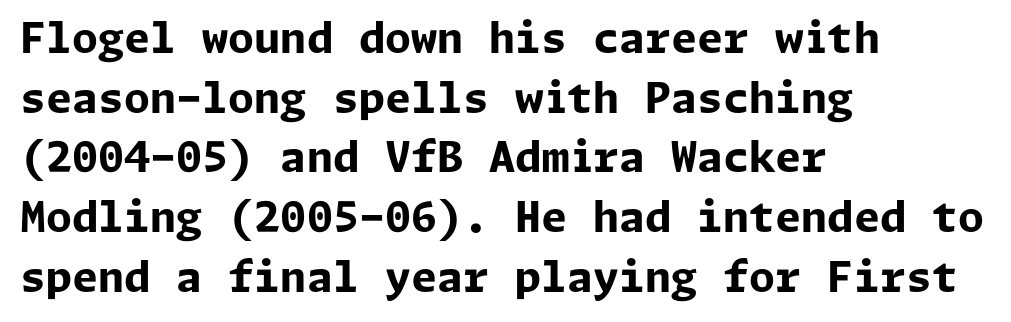
Plenty of ink on the page — the face is bold. Descenders are the only things crossing below the line. Alignment: flush left. Stroke terminals: plain, sans-serif. The font's upright variant was chosen for this text. A typesetter would call this zero additional tracking.
